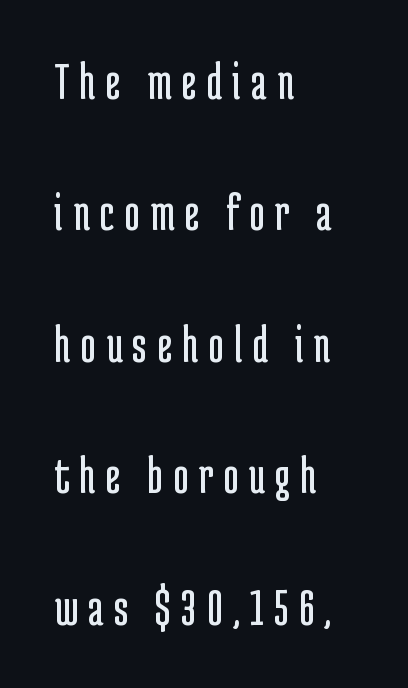
The image shows 53 px regular-weight, condensed sans-serif type, upright; set left-aligned, loose line spacing (2.48x), not underlined; low stroke contrast and a medium x-height.
